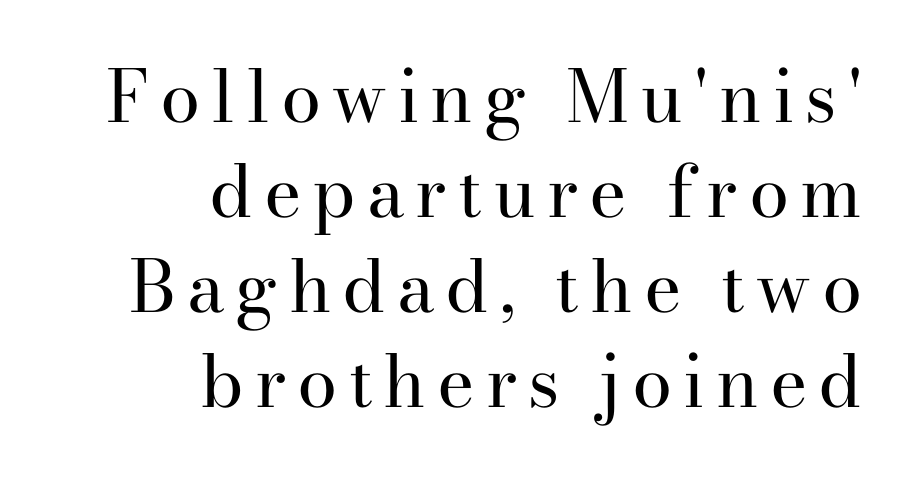
Vertical spacing — default. Caption: multi-line text, flush right, ragged left. Unlike a clean sans, this face finishes its strokes with serifs. Here the designer chose a conventional face with non-uniform glyph widths. Plain, unruled lines of type.
